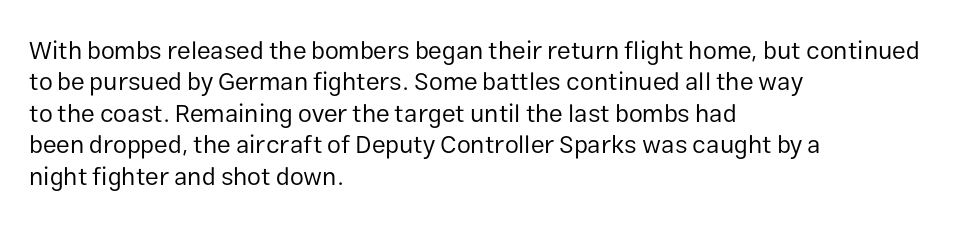
{"italic": "no", "bold": "no", "underline": "no", "align": "left", "line_spacing": "normal", "line_spacing_ratio": 1.26, "letter_spacing": "normal", "letter_spacing_em": 0.0, "glyph_px": 25}
